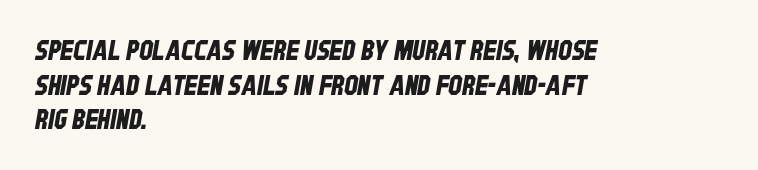
{"underline": "no", "align": "left", "line_spacing": "normal", "line_spacing_ratio": 1.28, "letter_spacing": "normal", "letter_spacing_em": 0.0, "glyph_px": 27}
